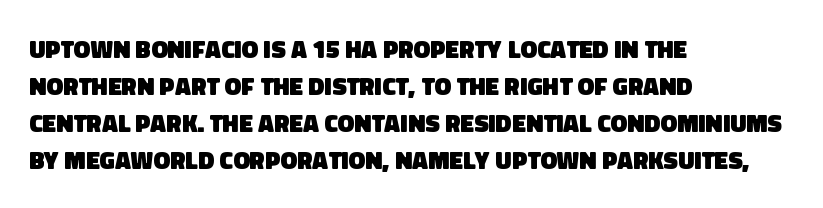
Q: Is the text bold? A: Yes.
Q: Is the text underlined? A: No.
Q: How is the paragraph aligned? A: Left-aligned.
Q: Is the spacing between letters normal or unusually wide? A: Normal.
Q: Is the spacing between lines tight, normal or loose? A: Normal.
